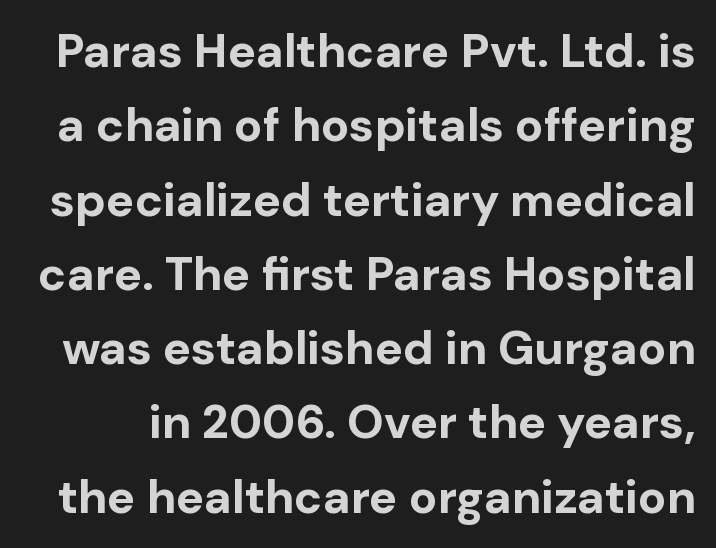
Baseline-to-baseline distance is the conventional proportion of letter height. Strong, thick strokes mark this as bold type. Ordinary non-slanted type is in use. Tracking here is standard; glyphs follow each other at the usual distance. Do the characters align in a grid? No, the font is proportional.
